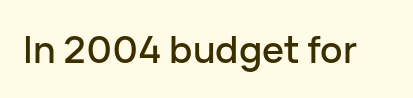
{"serif": "no", "italic": "no", "width": "normal", "stroke_contrast": "low", "x_height": "medium", "monospaced": "no", "underline": "no", "letter_spacing": "normal", "letter_spacing_em": 0.0, "glyph_px": 37}
